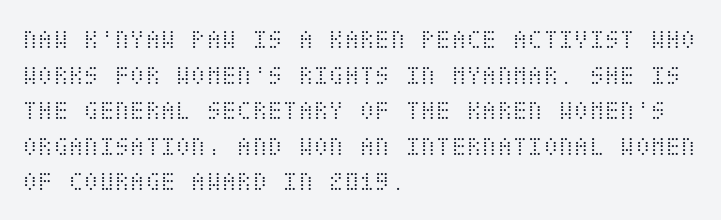
Rows of type keep a routine distance in the vertical direction. Where is the straight margin? On the left. Inter-character spacing is left at the font's built-in metrics. Rendered with straight, roman letterforms. No heavy texture on the line: the type isn't bold. Rule under the text: the space is simply empty.
